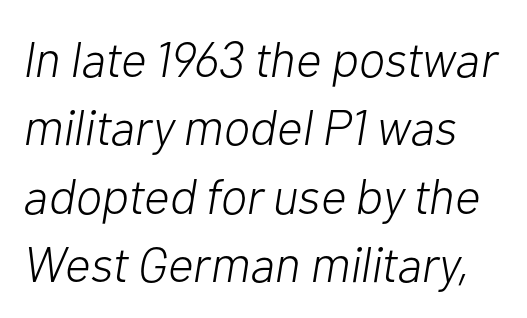
Compared with typical body copy, the letter spacing here is the same. The space beneath each line is pristine and unruled. Vertical stems look standard width or narrower in stroke. Italic: yes, the glyphs are oblique. The passage shown stacks its lines at a standard gap.
